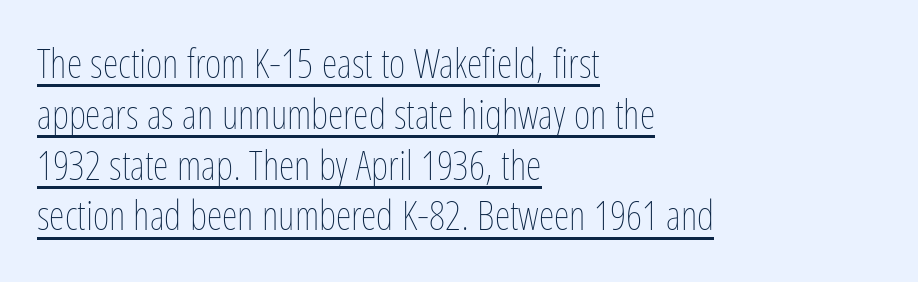
The image shows 40 px thin, condensed type, upright; set left-aligned, normal line spacing (1.27x), normal letter spacing, underlined; low stroke contrast and a medium x-height.
